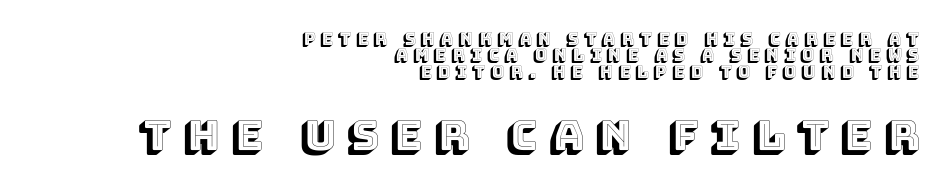
{"italic": "no", "width": "normal", "x_height": "large", "monospaced": "no", "underline": "no", "align": "right", "line_spacing": "tight", "line_spacing_ratio": 0.97, "letter_spacing": "wide", "letter_spacing_em": 0.28, "larger_block": "second", "size_ratio": 2.47, "glyph_px": 42}
